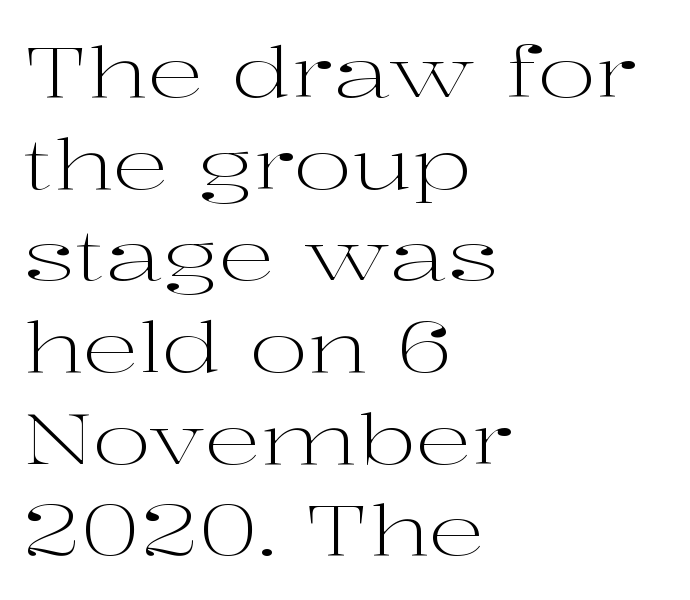
In terms of posture, this sample is upright. The letters look calm and open, with moderate or lighter stems. The space between consecutive lines is moderate. Only glyphs here, with clear space below each row.
